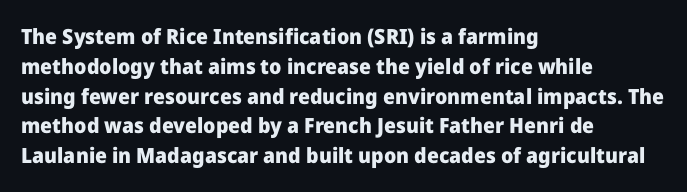
{"italic": "no", "bold": "yes", "underline": "no", "align": "left", "line_spacing": "normal", "line_spacing_ratio": 1.42, "letter_spacing": "normal", "letter_spacing_em": 0.0, "glyph_px": 21}
